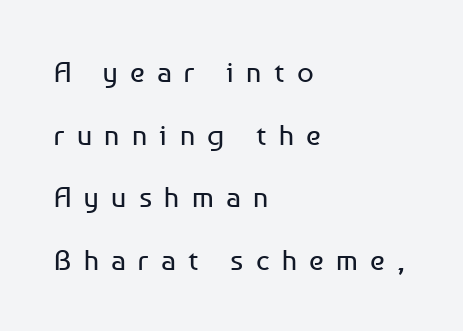
{"serif": "no", "italic": "no", "bold": "no", "weight": "regular", "width": "normal", "stroke_contrast": "low", "x_height": "medium", "monospaced": "no", "underline": "no", "align": "left", "line_spacing": "loose", "line_spacing_ratio": 2.16, "letter_spacing": "wide", "letter_spacing_em": 0.43, "glyph_px": 29}
